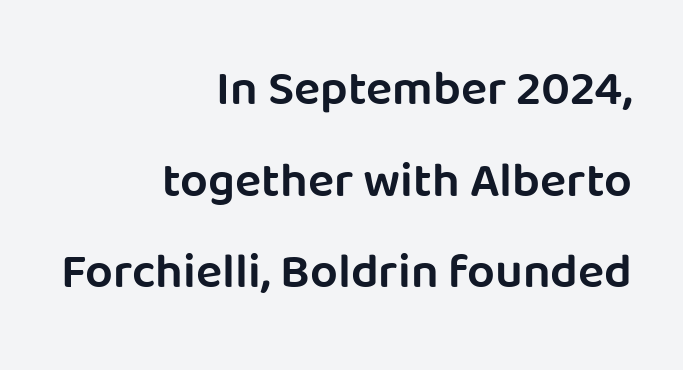
The specimen reads as upright at a glance. In terms of letterform style, serifs are entirely absent. Letters rest on an invisible, unmarked baseline. Each glyph is drawn with semibold strokes, heavier than normal yet not fully bold. Note the varied advance widths — an 'i' is clearly narrower than an 'm'. Characters follow at the spacing the type designer built in.
